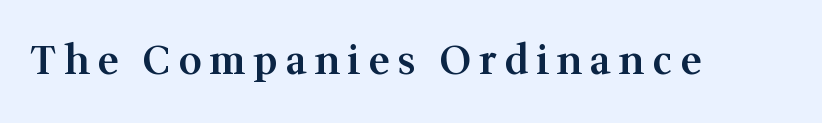
Q: Is the text bold? A: Semi-bold.
Q: Is the text italic (slanted)? A: No, it is upright.
Q: Is the typeface a serif or a sans-serif typeface? A: Serif.
Q: Is the text underlined? A: No.
Q: Is the spacing between letters normal or unusually wide? A: Unusually wide.
Q: Width (condensed, normal, or wide)? A: Normal.
Q: Stroke contrast? A: Medium.
Q: x-height? A: Medium.
Q: Monospaced? A: No.
